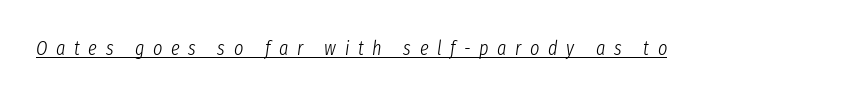
Q: Is the text bold? A: No.
Q: Is the text italic (slanted)? A: Yes, it leans right by about 8 degrees.
Q: Is the text underlined? A: Yes.
Q: Is the spacing between letters normal or unusually wide? A: Unusually wide.
